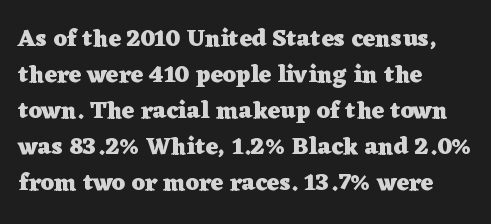
Q: Is the text bold? A: Yes.
Q: Is the text italic (slanted)? A: No, it is upright.
Q: Is the text underlined? A: No.
Q: How is the paragraph aligned? A: Left-aligned.
Q: Is the spacing between letters normal or unusually wide? A: Normal.
Q: Is the spacing between lines tight, normal or loose? A: Normal.
